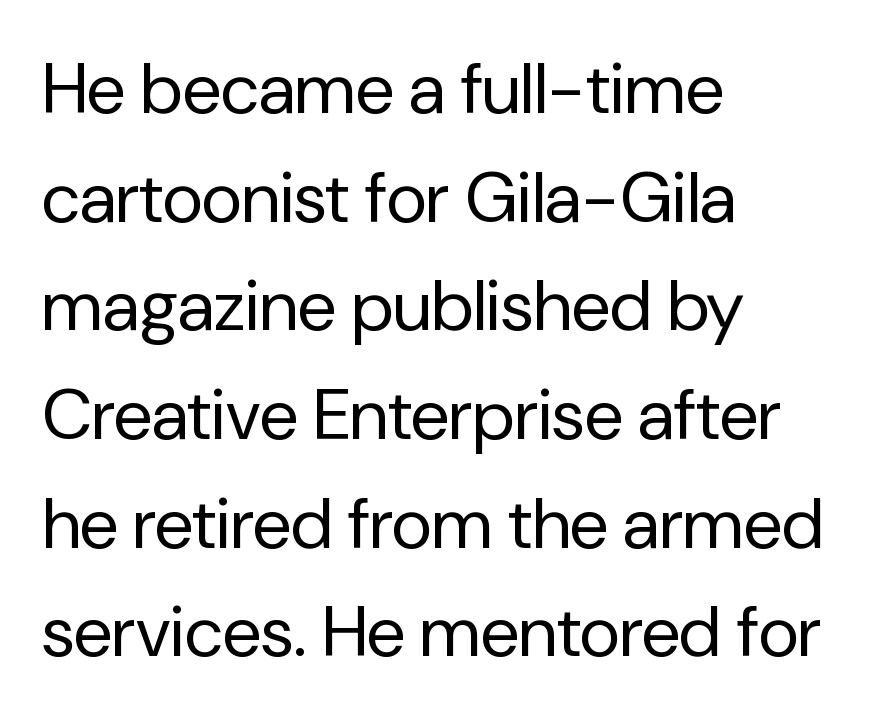
The image shows 71 px regular-weight sans-serif type, upright; set left-aligned, normal line spacing (1.53x), normal letter spacing, not underlined; low stroke contrast and a medium x-height.
